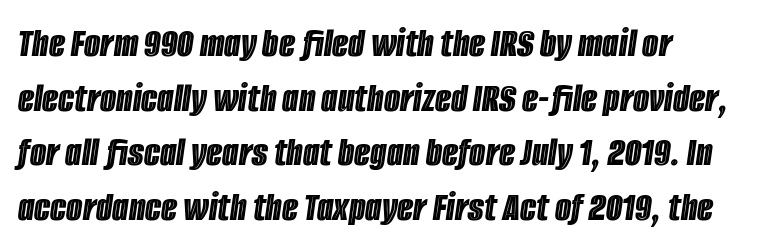
{"italic": "yes", "lean": "right", "slant_degrees": 8, "width": "condensed", "x_height": "large", "monospaced": "no", "underline": "no", "align": "left", "line_spacing": "normal", "line_spacing_ratio": 1.3, "letter_spacing": "normal", "letter_spacing_em": 0.0, "glyph_px": 42}
